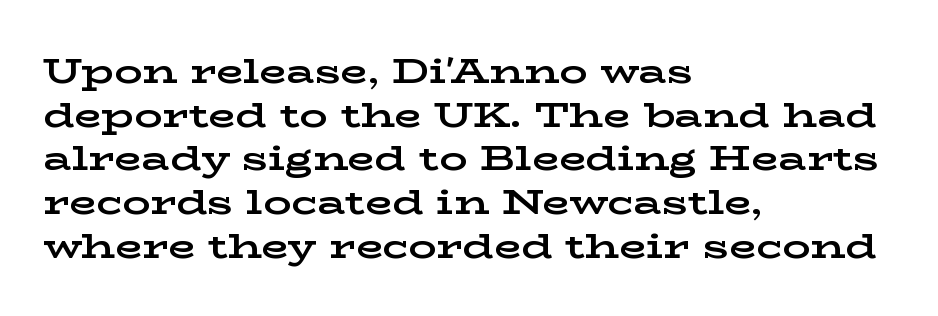
The image shows 35 px bold, wide serif type, upright; set left-aligned, normal line spacing (1.25x), normal letter spacing, not underlined; low stroke contrast and a medium x-height.
